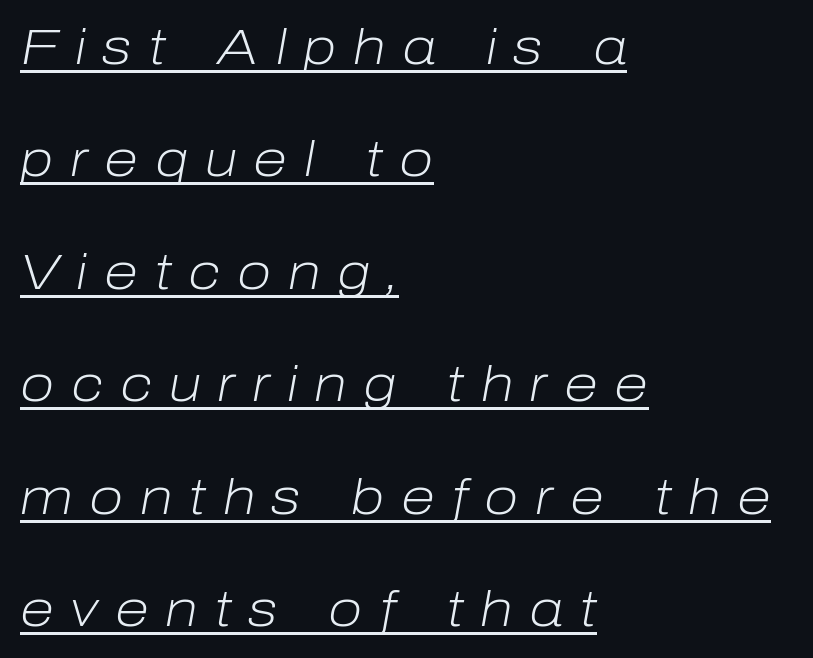
Reading down the column, the eye jumps a long way to each next line. Heaviness? Minimal to ordinary, like unemphasized prose. Tracking value appears strongly positive — letters spread wide. Does the lettering tilt? It does — this is italic. What decoration does the sample have? An underline.
